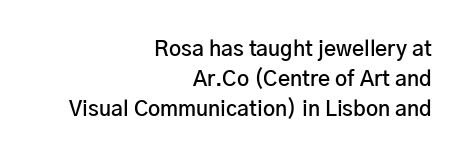
Firm but not heavy-handed strokes: this text is semibold. This sample keeps an unexceptional amount of space between lines. Each line ends at the same right margin while the left side varies. This rendering leaves character spacing at its baseline value.
